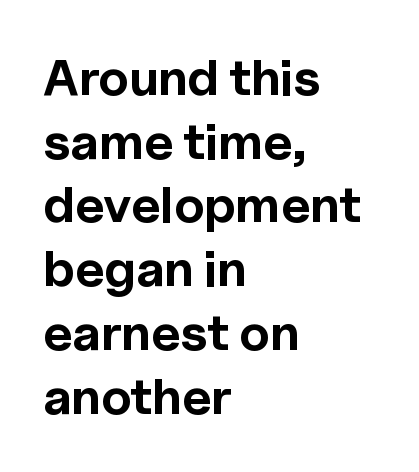
{"serif": "no", "italic": "no", "bold": "yes", "weight": "bold", "width": "normal", "x_height": "medium", "monospaced": "no", "underline": "no", "align": "left", "line_spacing": "normal", "line_spacing_ratio": 1.25, "letter_spacing": "normal", "letter_spacing_em": 0.0, "glyph_px": 51}
